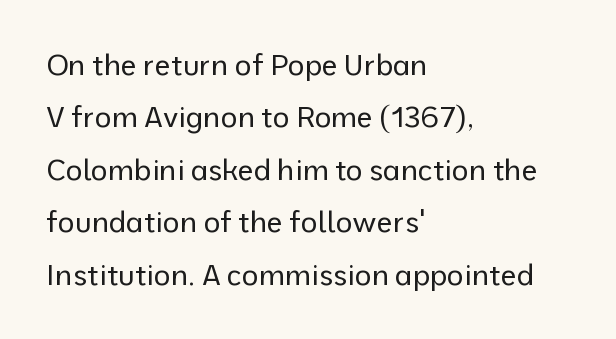
{"serif": "no", "italic": "no", "bold": "no", "weight": "regular", "width": "normal", "stroke_contrast": "low", "x_height": "medium", "monospaced": "no", "underline": "no", "align": "left", "line_spacing_ratio": 1.81, "letter_spacing": "normal", "letter_spacing_em": 0.0, "glyph_px": 29}
